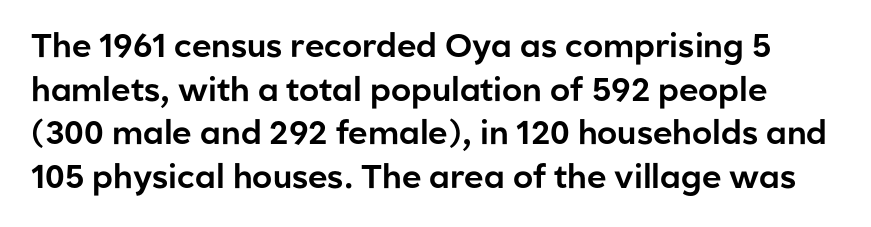
The image shows 33 px sans-serif type, upright; set normal line spacing (1.32x), normal letter spacing, not underlined; low stroke contrast and a medium x-height.
